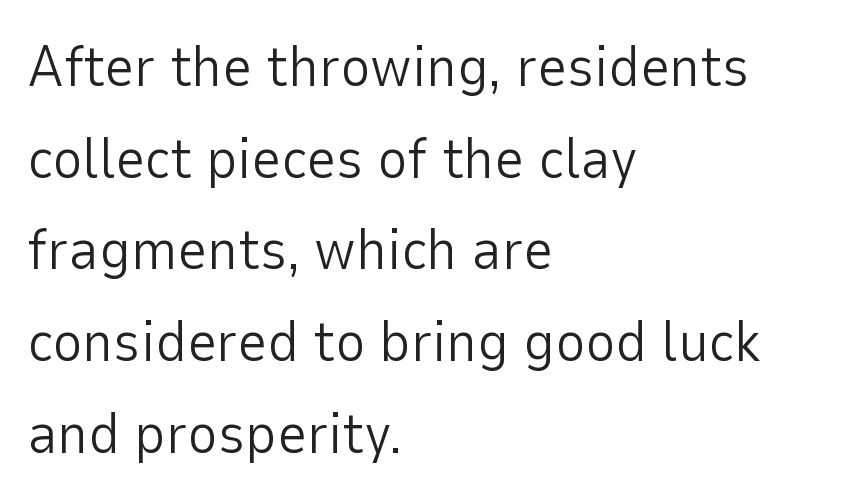
The image shows 58 px light sans-serif type, upright; set left-aligned, normal line spacing (1.58x), normal letter spacing, not underlined; low stroke contrast and a medium x-height.
